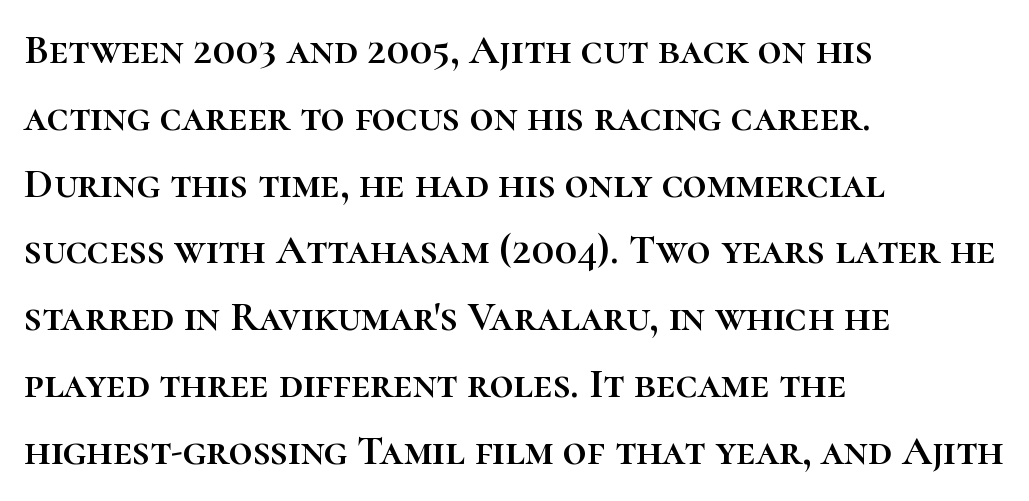
{"italic": "no", "width": "normal", "stroke_contrast": "high", "x_height": "medium", "monospaced": "no", "underline": "no", "align": "left", "line_spacing": "normal", "line_spacing_ratio": 1.59, "letter_spacing": "normal", "letter_spacing_em": 0.0, "glyph_px": 42}
